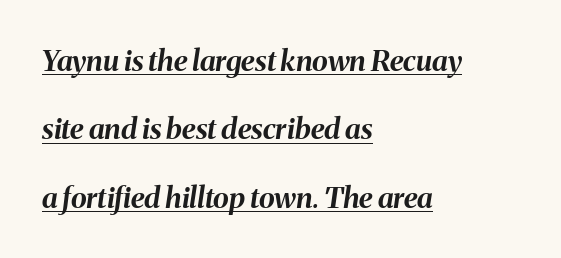
{"italic": "yes", "lean": "right", "slant_degrees": 8, "bold": "yes", "weight": "bold", "width": "normal", "stroke_contrast": "medium", "x_height": "medium", "monospaced": "no", "underline": "yes", "align": "left", "line_spacing": "loose", "line_spacing_ratio": 2.36, "letter_spacing": "normal", "letter_spacing_em": 0.0, "glyph_px": 29}
